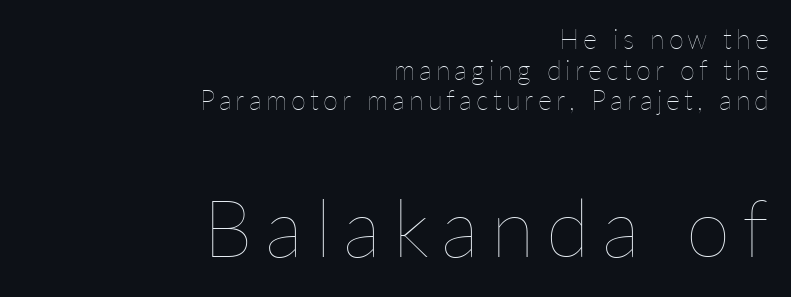
The image shows 80 px thin type, upright; set right-aligned, tight line spacing (1.13x), not underlined; the second (bottom) block is 2.96x larger; low stroke contrast and a medium x-height.
